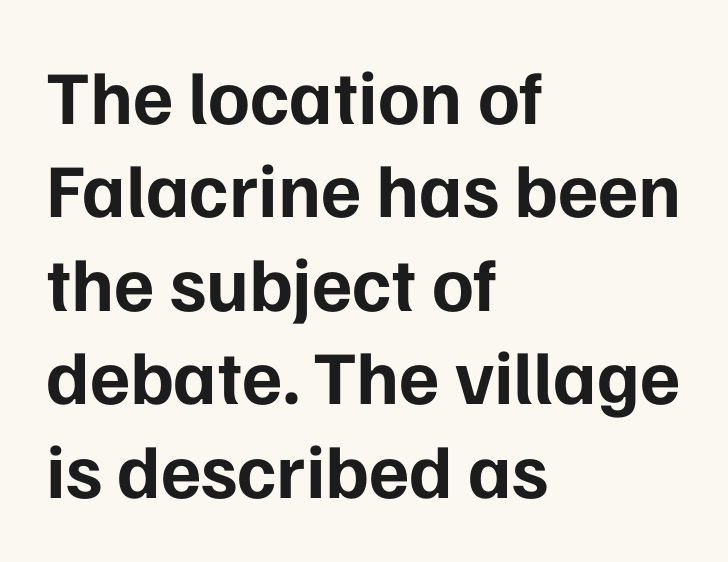
The image shows 76 px bold sans-serif type, upright; set left-aligned, line spacing 1.23x, normal letter spacing, not underlined; low stroke contrast and a medium x-height.
